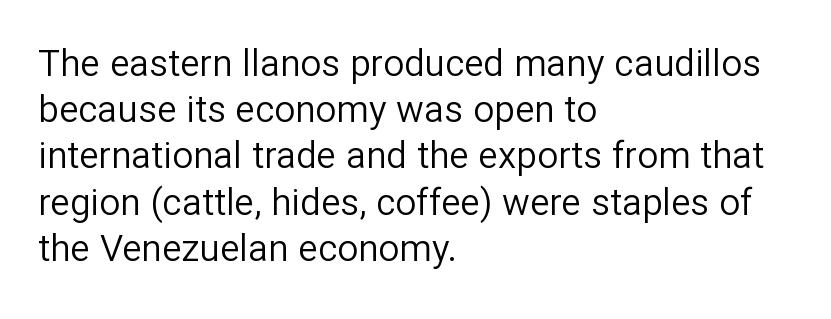
Leading matches the norm, producing a regular column. The area under the type is left untouched. Short and long lines alike share a common starting point at left. Ascenders rise straight up at ninety degrees. This sample uses plain, unmodified letter spacing. This rendering employs a face without finishing strokes, i.e., a sans-serif.
